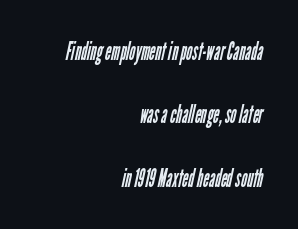
{"bold": "no", "underline": "no", "align": "right", "line_spacing": "loose", "line_spacing_ratio": 2.44, "letter_spacing": "normal", "letter_spacing_em": 0.0, "glyph_px": 26}
